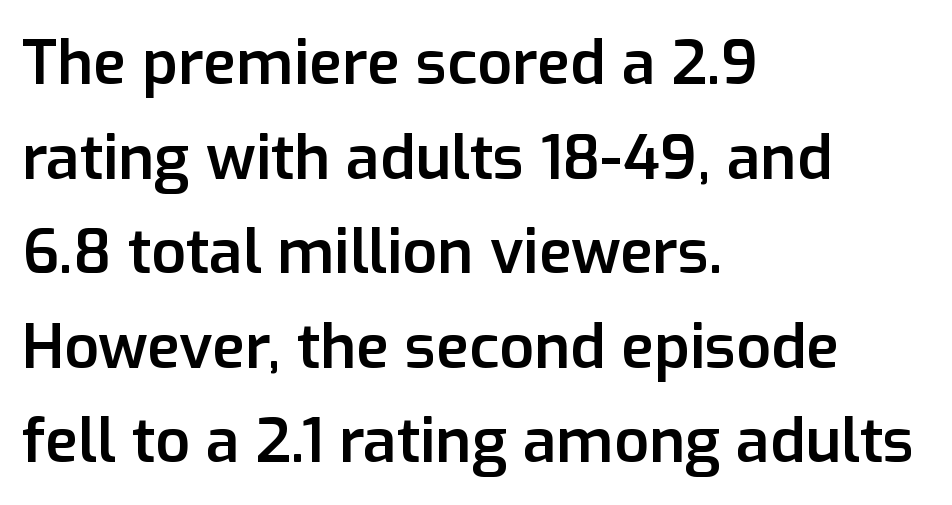
{"serif": "no", "italic": "no", "bold": "semi", "weight": "semibold", "width": "normal", "stroke_contrast": "low", "x_height": "medium", "monospaced": "no", "underline": "no", "align": "left", "line_spacing": "normal", "line_spacing_ratio": 1.55, "letter_spacing": "normal", "letter_spacing_em": 0.0, "glyph_px": 61}
